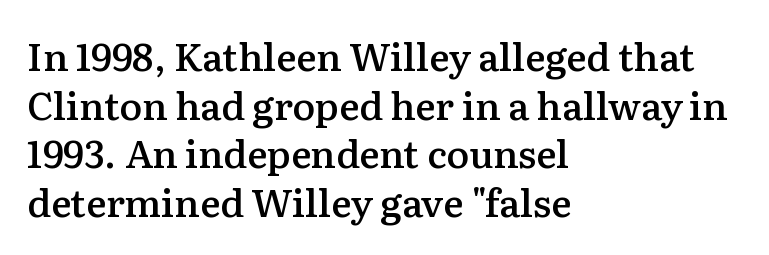
{"serif": "yes", "italic": "no", "bold": "semi", "weight": "semibold", "width": "normal", "stroke_contrast": "medium", "x_height": "medium", "monospaced": "no", "underline": "no", "align": "left", "line_spacing": "normal", "line_spacing_ratio": 1.28, "letter_spacing": "normal", "letter_spacing_em": 0.0, "glyph_px": 38}
